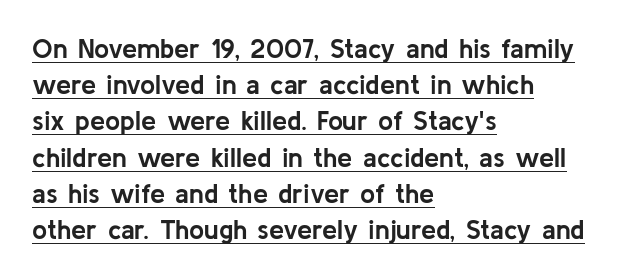
{"italic": "no", "bold": "yes", "underline": "yes", "align": "left", "line_spacing": "normal", "line_spacing_ratio": 1.34, "letter_spacing": "normal", "letter_spacing_em": 0.0, "glyph_px": 27}
